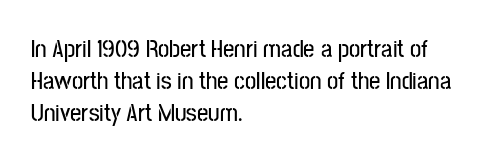
The image shows 25 px text type, upright; set left-aligned, normal line spacing (1.29x), normal letter spacing, not underlined.
